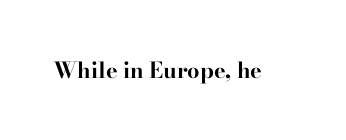
{"italic": "no", "bold": "yes", "underline": "no", "letter_spacing": "normal", "letter_spacing_em": 0.0, "glyph_px": 22}
